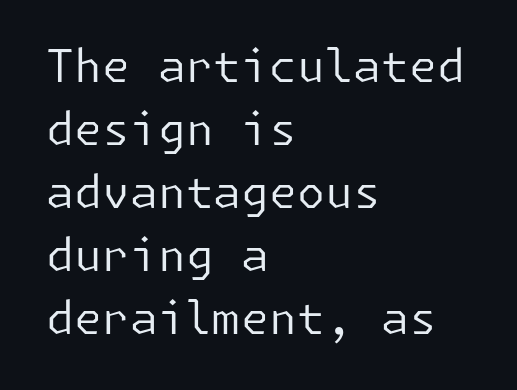
Q: Is the text bold? A: No.
Q: Is the text italic (slanted)? A: No, it is upright.
Q: Is the typeface a serif or a sans-serif typeface? A: Sans-serif.
Q: Is the text underlined? A: No.
Q: How is the paragraph aligned? A: Left-aligned.
Q: Is the spacing between letters normal or unusually wide? A: Normal.
Q: Is the spacing between lines tight, normal or loose? A: Normal.
Q: Width (condensed, normal, or wide)? A: Normal.
Q: Stroke contrast? A: Low.
Q: x-height? A: Medium.
